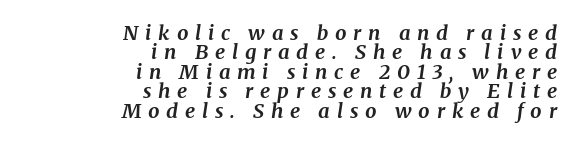
{"italic": "yes", "lean": "right", "slant_degrees": 8, "bold": "yes", "underline": "no", "align": "right", "line_spacing": "tight", "line_spacing_ratio": 0.97, "letter_spacing": "wide", "letter_spacing_em": 0.34, "glyph_px": 20}
